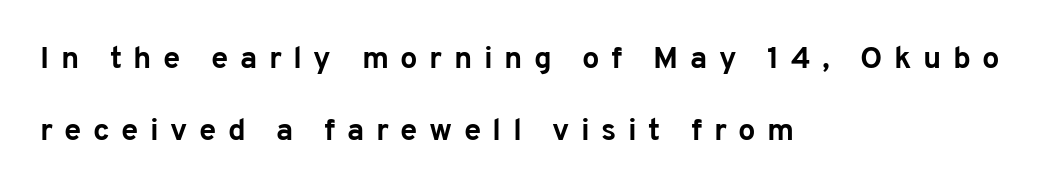
Q: Is the text bold? A: Yes.
Q: Is the text italic (slanted)? A: No, it is upright.
Q: Is the typeface a serif or a sans-serif typeface? A: Sans-serif.
Q: Is the text underlined? A: No.
Q: How is the paragraph aligned? A: Left-aligned.
Q: Is the spacing between letters normal or unusually wide? A: Unusually wide.
Q: Is the spacing between lines tight, normal or loose? A: Loose.
Q: Width (condensed, normal, or wide)? A: Normal.
Q: Stroke contrast? A: Low.
Q: x-height? A: Medium.
Q: Monospaced? A: No.
